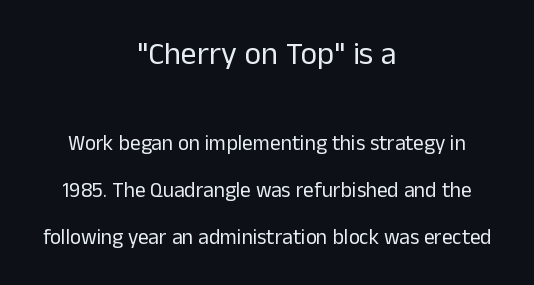
A great deal of white space separates one row of letters from the next. Nothing sits at the stroke ends, so this counts as sans-serif. Alignment: centered. Tracking here is standard; glyphs follow each other at the usual distance.
